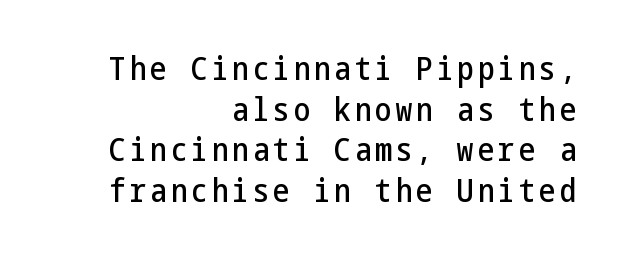
{"serif": "no", "italic": "no", "width": "condensed", "stroke_contrast": "low", "x_height": "medium", "underline": "no", "align": "right", "line_spacing_ratio": 1.23, "glyph_px": 33}
